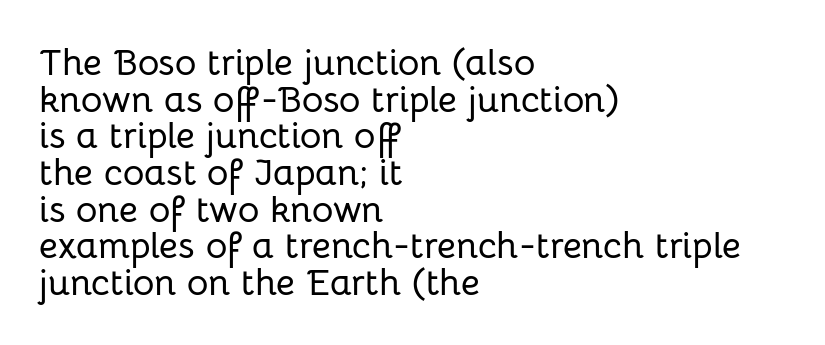
The line-height multiplier appears low, near solid setting. The face used here is a sans, in the tradition of grotesques and geometrics. Nope, not italic — everything's standing straight. How are the letters spaced? Ordinarily, with no added tracking. Descenders are the only things crossing below the line. One-word summary of the alignment: left.
